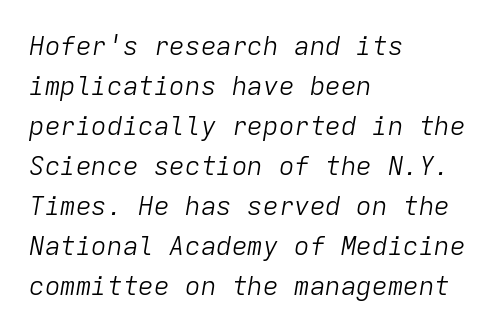
The space directly below the letters is spotless. Is there much room between lines? A standard amount, neither cramped nor airy. Stroke mass is kept to a normal reading level or below. This rendering leaves character spacing at its baseline value. The glyphs look as if they've been sheared to an angle.
